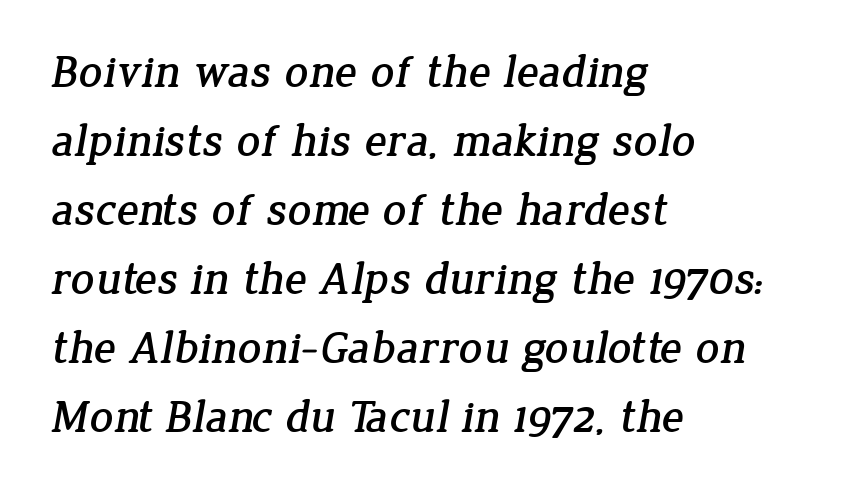
Are there feet on the stems? There are — it's a serif. Leading matches the norm, producing a regular column. The text block is weighted toward the left margin, trailing off unevenly rightward. The passage shown is typed in a proportional face where columns would drift.
